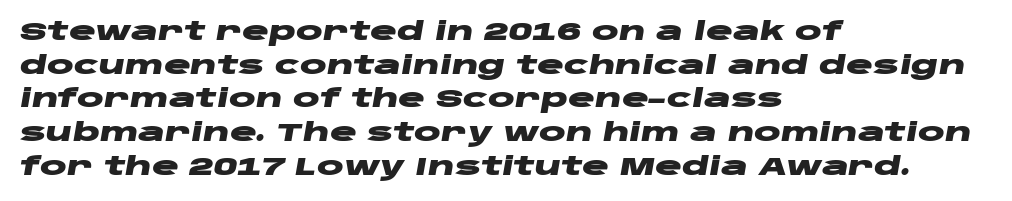
Q: Is the text bold? A: Yes.
Q: Is the text italic (slanted)? A: Yes, it leans right by about 10 degrees.
Q: Is the text underlined? A: No.
Q: How is the paragraph aligned? A: Left-aligned.
Q: Is the spacing between letters normal or unusually wide? A: Normal.
Q: Is the spacing between lines tight, normal or loose? A: Normal.
